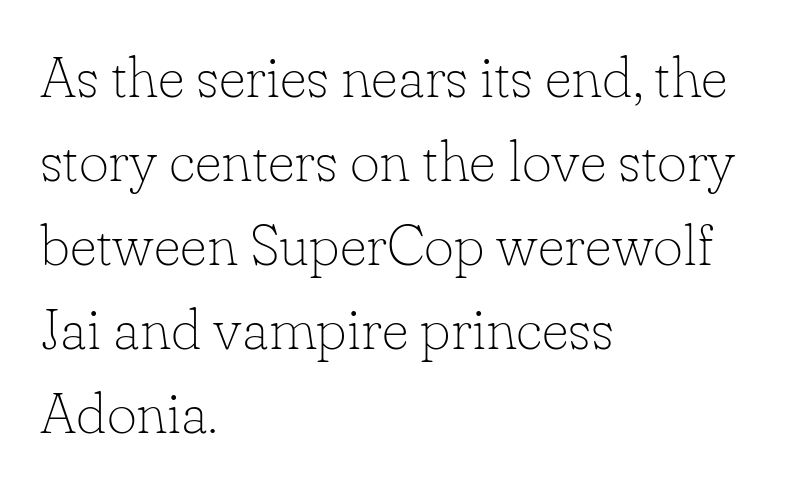
Layout note: lines flush left. Tracking value appears to be zero — textbook default spacing. Each letter keeps its own natural width here, so spacing adapts to shape. Descenders hang freely into open space. Designer's note — italics off, roman on.
